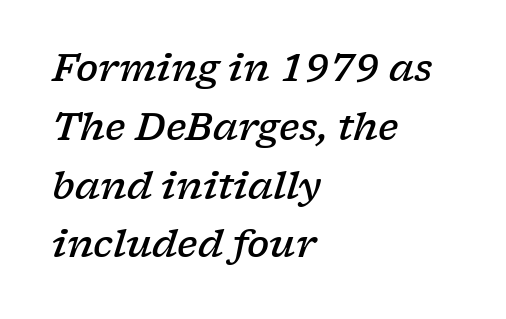
The sample has been set in demibold, a notch under bold. Nobody touched the tracking dial on this one. Does the type have serifs? Yes, each stem ends in a small foot. The axis of the letterforms is tilted away from vertical. Leftover space on each line is placed entirely after the last word.
